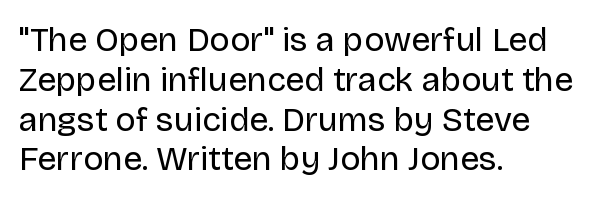
{"serif": "no", "italic": "no", "bold": "no", "weight": "regular", "width": "normal", "stroke_contrast": "low", "x_height": "large", "monospaced": "no", "underline": "no", "align": "left", "line_spacing_ratio": 1.17, "letter_spacing": "normal", "letter_spacing_em": 0.0, "glyph_px": 34}
